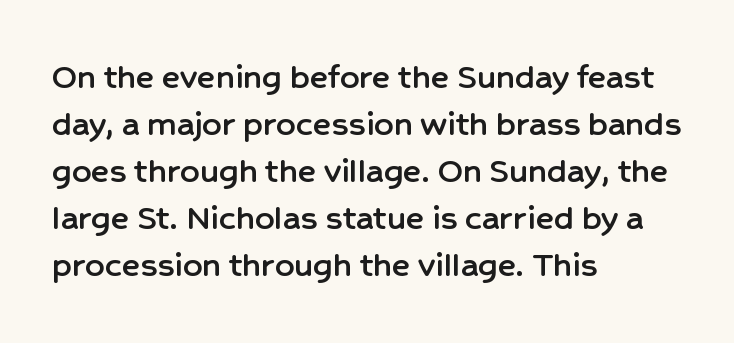
The image shows 38 px sans-serif type, upright; set left-aligned, line spacing 1.24x, normal letter spacing, not underlined; low stroke contrast and a medium x-height.
